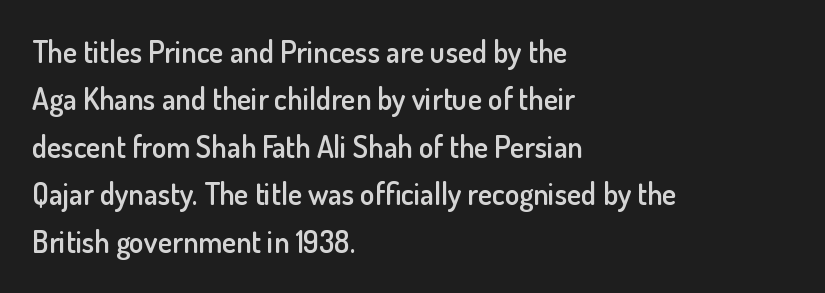
{"serif": "no", "italic": "no", "bold": "semi", "weight": "semibold", "width": "normal", "stroke_contrast": "low", "x_height": "small", "monospaced": "no", "underline": "no", "align": "left", "line_spacing": "normal", "line_spacing_ratio": 1.58, "letter_spacing": "normal", "letter_spacing_em": 0.0, "glyph_px": 30}
